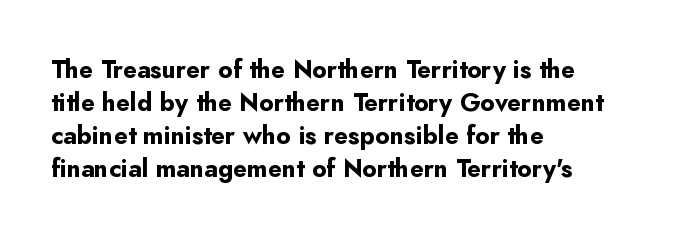
Q: Is the text bold? A: Yes.
Q: Is the text italic (slanted)? A: No, it is upright.
Q: Is the text underlined? A: No.
Q: How is the paragraph aligned? A: Left-aligned.
Q: Is the spacing between letters normal or unusually wide? A: Normal.
Q: Is the spacing between lines tight, normal or loose? A: Normal.
